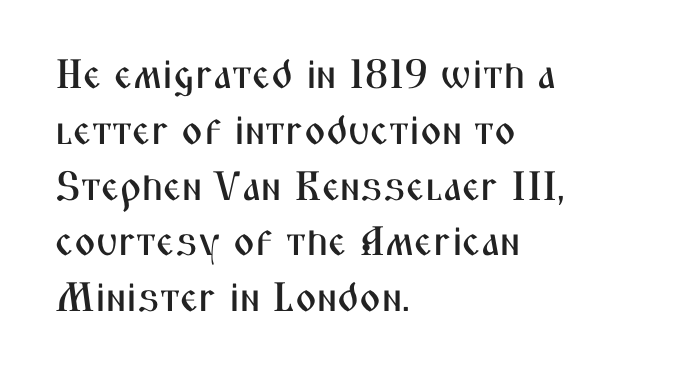
The image shows 41 px condensed sans-serif type, upright; set left-aligned, normal line spacing (1.36x), normal letter spacing, not underlined; medium stroke contrast and a medium x-height.
